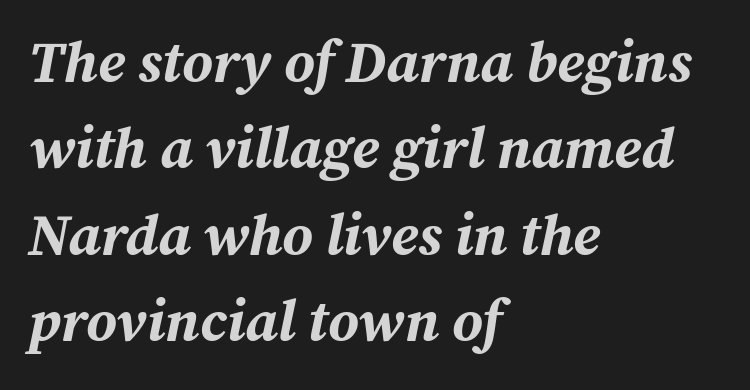
The passage shown leans; its letterforms are oblique. Spacing verdict: proportional, widths tailored to each character. Inter-character spacing is left at the font's built-in metrics. Interline gaps are of average width in this sample.
